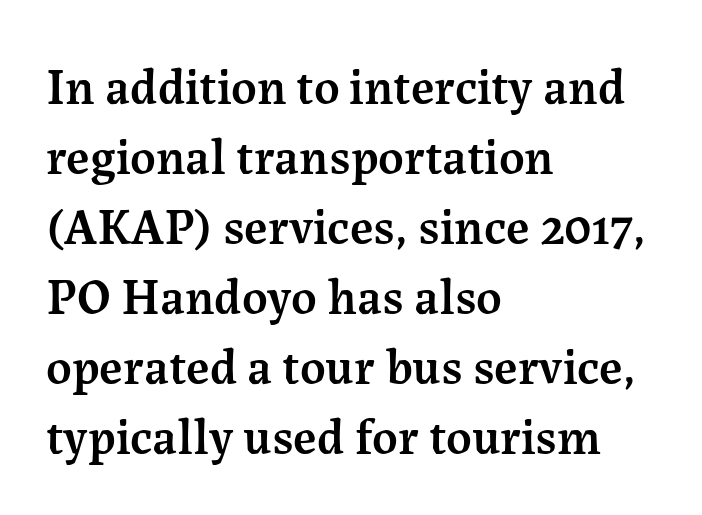
Q: Is the text bold? A: Semi-bold.
Q: Is the text italic (slanted)? A: No, it is upright.
Q: Is the typeface a serif or a sans-serif typeface? A: Serif.
Q: Is the text underlined? A: No.
Q: How is the paragraph aligned? A: Left-aligned.
Q: Is the spacing between letters normal or unusually wide? A: Normal.
Q: Is the spacing between lines tight, normal or loose? A: Normal.
Q: Width (condensed, normal, or wide)? A: Normal.
Q: Stroke contrast? A: Medium.
Q: x-height? A: Medium.
Q: Monospaced? A: No.
